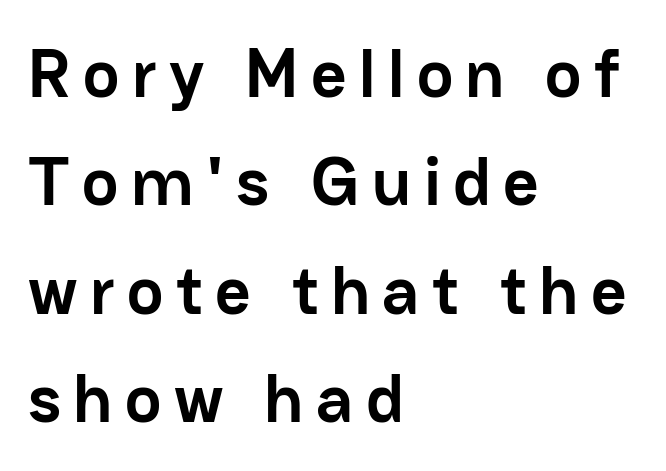
The image shows 69 px semibold sans-serif type, upright; set left-aligned, normal line spacing (1.57x), not underlined; low stroke contrast and a medium x-height.
